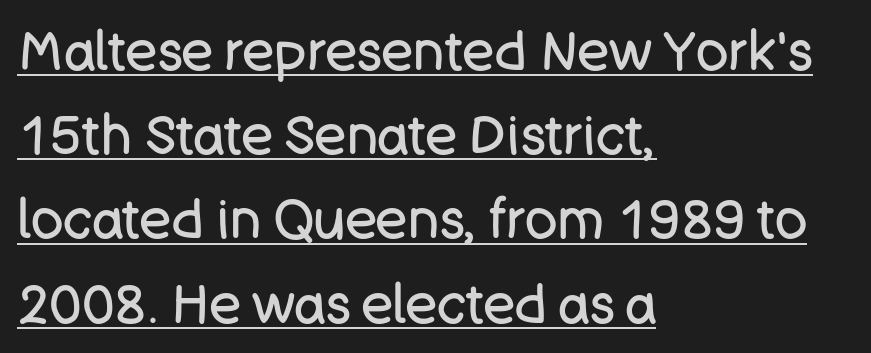
The image shows 54 px regular-weight sans-serif type, upright; set left-aligned, normal line spacing (1.56x), normal letter spacing, underlined; low stroke contrast and a large x-height.
